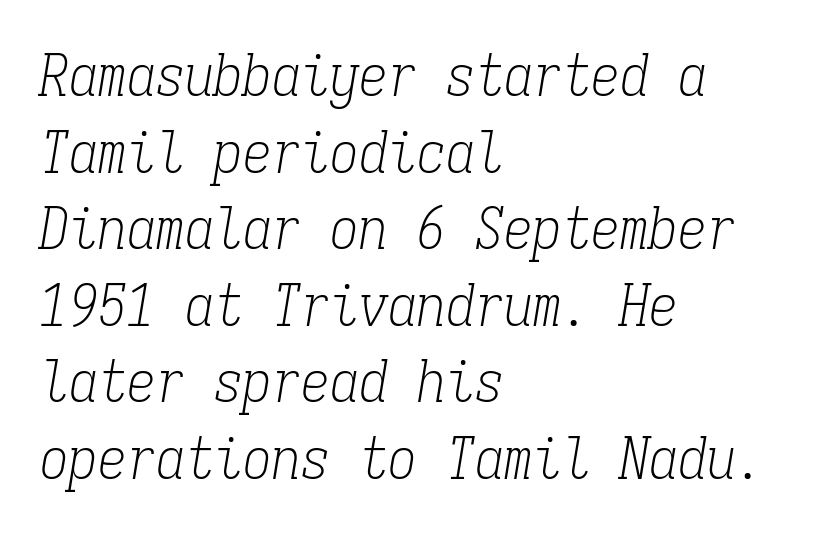
Q: Is the text bold? A: No.
Q: Is the text italic (slanted)? A: Yes, it leans right by about 9 degrees.
Q: Is the typeface a serif or a sans-serif typeface? A: Serif.
Q: Is the text underlined? A: No.
Q: How is the paragraph aligned? A: Left-aligned.
Q: Is the spacing between letters normal or unusually wide? A: Normal.
Q: Is the spacing between lines tight, normal or loose? A: Normal.
Q: Width (condensed, normal, or wide)? A: Condensed.
Q: Stroke contrast? A: Low.
Q: x-height? A: Medium.
Q: Monospaced? A: Yes.
